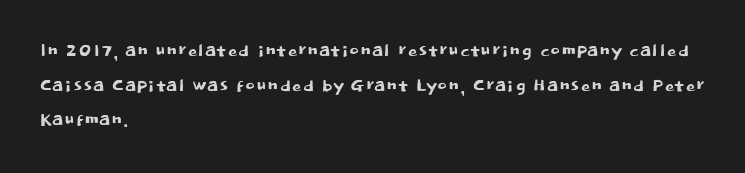
{"italic": "no", "underline": "no", "align": "left", "line_spacing": "normal", "line_spacing_ratio": 1.44, "letter_spacing": "normal", "letter_spacing_em": 0.0, "glyph_px": 24}
